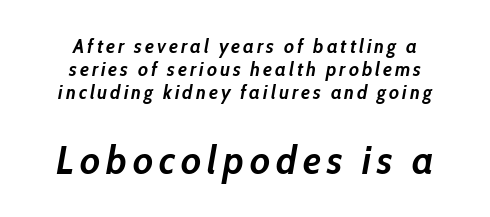
{"italic": "yes", "lean": "right", "slant_degrees": 10, "bold": "yes", "weight": "semibold", "width": "condensed", "stroke_contrast": "low", "x_height": "medium", "monospaced": "no", "underline": "no", "align": "center", "line_spacing_ratio": 1.16, "larger_block": "second", "size_ratio": 2.0, "glyph_px": 40}
